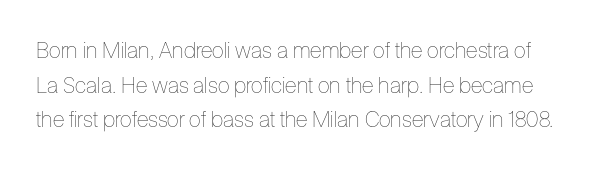
{"italic": "no", "bold": "no", "underline": "no", "line_spacing": "normal", "line_spacing_ratio": 1.57, "letter_spacing": "normal", "letter_spacing_em": 0.0, "glyph_px": 22}
